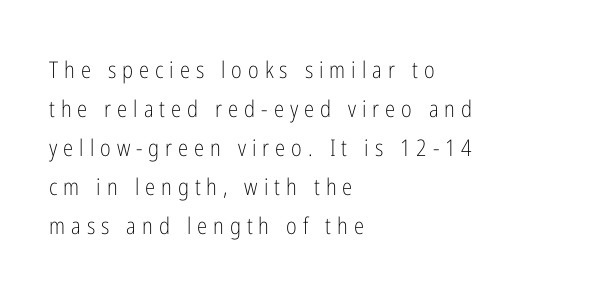
The image shows 23 px text type, upright; set left-aligned, normal line spacing (1.7x), unusually wide letter spacing (+0.26 em), not underlined.
